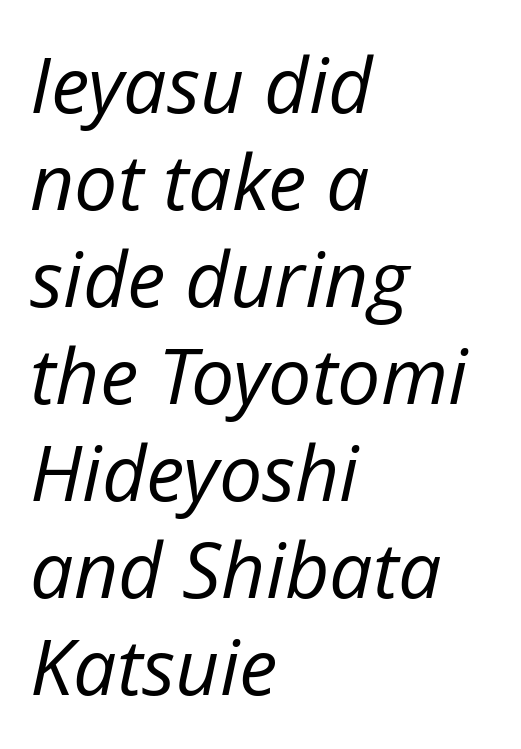
Q: Is the text bold? A: No.
Q: Is the text italic (slanted)? A: Yes, it leans right by about 12 degrees.
Q: Is the text underlined? A: No.
Q: How is the paragraph aligned? A: Left-aligned.
Q: Is the spacing between letters normal or unusually wide? A: Normal.
Q: Is the spacing between lines tight, normal or loose? A: Normal.
Q: Width (condensed, normal, or wide)? A: Normal.
Q: Stroke contrast? A: Low.
Q: x-height? A: Medium.
Q: Monospaced? A: No.
